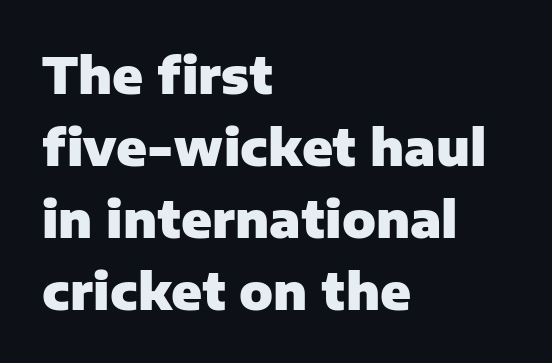
The image shows 50 px heavy sans-serif type, upright; set left-aligned, normal line spacing (1.44x), normal letter spacing, not underlined; low stroke contrast and a medium x-height.
